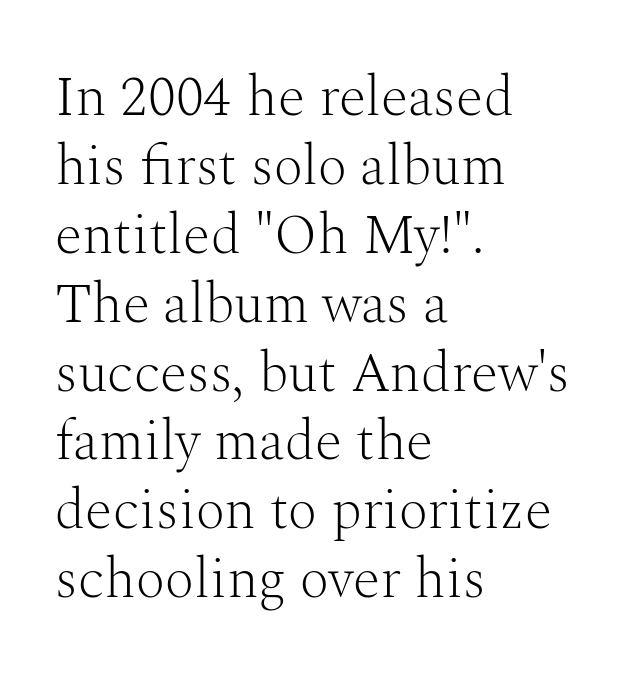
Q: Is the text bold? A: No.
Q: Is the text italic (slanted)? A: No, it is upright.
Q: Is the typeface a serif or a sans-serif typeface? A: Serif.
Q: Is the text underlined? A: No.
Q: How is the paragraph aligned? A: Left-aligned.
Q: Is the spacing between letters normal or unusually wide? A: Normal.
Q: Width (condensed, normal, or wide)? A: Normal.
Q: Stroke contrast? A: Medium.
Q: x-height? A: Medium.
Q: Monospaced? A: No.
